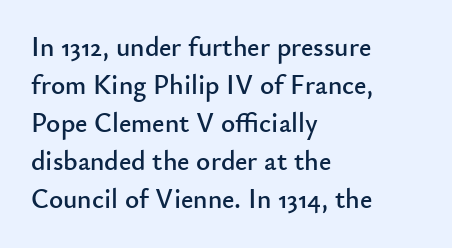
The image shows 27 px text type, upright; set left-aligned, normal line spacing (1.41x), normal letter spacing, not underlined.
